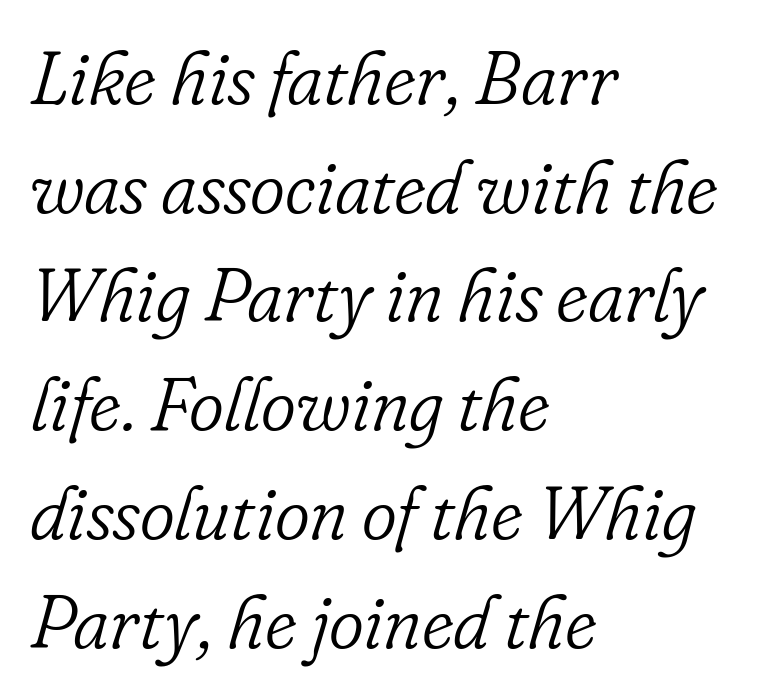
Q: Is the text bold? A: No.
Q: Is the text italic (slanted)? A: Yes, it leans right by about 16 degrees.
Q: Is the typeface a serif or a sans-serif typeface? A: Serif.
Q: Is the text underlined? A: No.
Q: How is the paragraph aligned? A: Left-aligned.
Q: Is the spacing between letters normal or unusually wide? A: Normal.
Q: Is the spacing between lines tight, normal or loose? A: Normal.
Q: Width (condensed, normal, or wide)? A: Normal.
Q: Stroke contrast? A: Low.
Q: x-height? A: Small.
Q: Monospaced? A: No.
